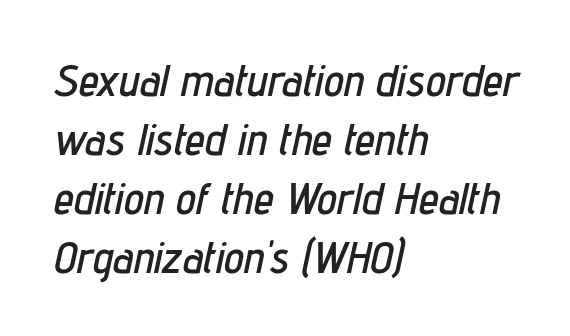
Q: Is the text italic (slanted)? A: Yes, it leans right by about 12 degrees.
Q: Is the text underlined? A: No.
Q: How is the paragraph aligned? A: Left-aligned.
Q: Is the spacing between letters normal or unusually wide? A: Normal.
Q: Is the spacing between lines tight, normal or loose? A: Normal.
Q: Width (condensed, normal, or wide)? A: Condensed.
Q: Stroke contrast? A: Low.
Q: x-height? A: Medium.
Q: Monospaced? A: No.
